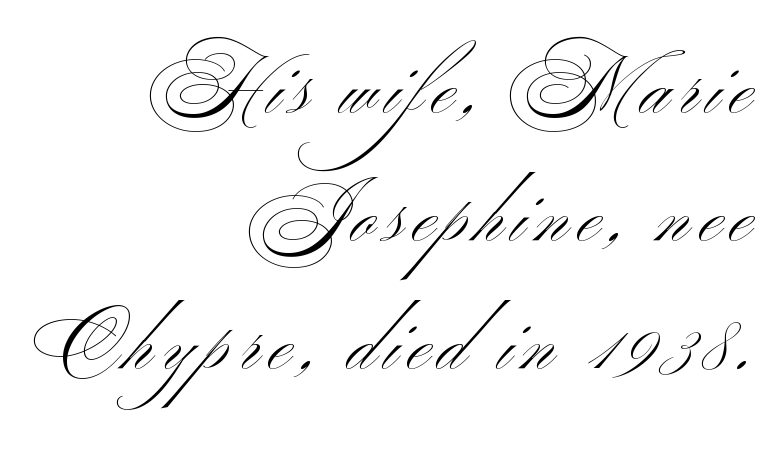
{"serif": "no", "bold": "no", "weight": "light", "width": "wide", "stroke_contrast": "medium", "x_height": "small", "monospaced": "no", "underline": "no", "align": "right", "line_spacing": "normal", "line_spacing_ratio": 1.64, "glyph_px": 78}
